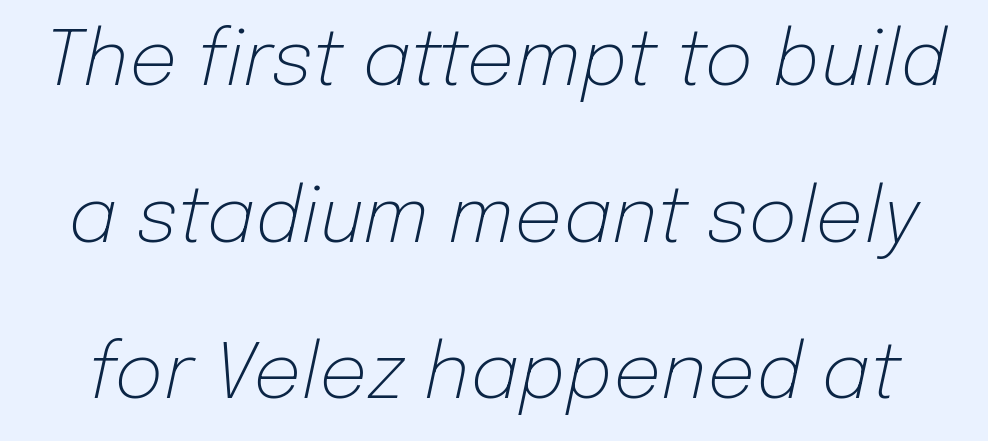
Q: Is the text bold? A: No.
Q: Is the text italic (slanted)? A: Yes, it leans right by about 12 degrees.
Q: Is the text underlined? A: No.
Q: Is the spacing between letters normal or unusually wide? A: Normal.
Q: Is the spacing between lines tight, normal or loose? A: Loose.
Q: Width (condensed, normal, or wide)? A: Normal.
Q: Stroke contrast? A: Low.
Q: x-height? A: Medium.
Q: Monospaced? A: No.
